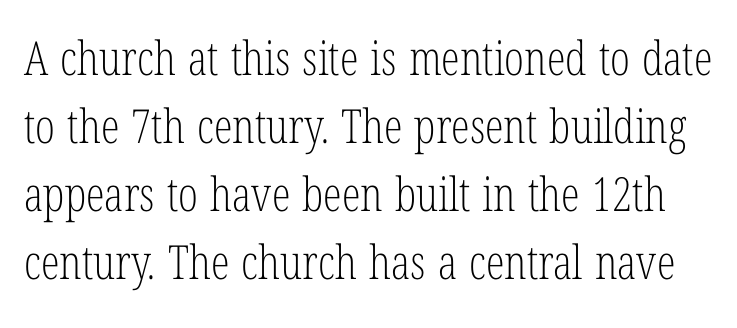
Horizontal bands of white between lines are of average thickness. The face used here is seriffed, in the tradition of book romans. Does extra space separate the letters? No, they use regular spacing. Style check: upright. The letterforms sit at book weight or below. The glyphs are unaccompanied by any horizontal stroke below them.
